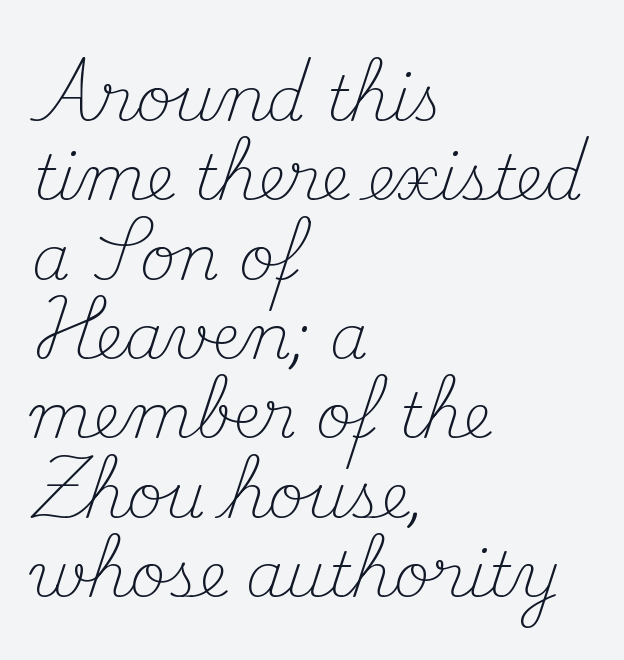
Stem width sits at or under what a default text font uses. Caption: multi-line text, flush left, ragged right. Nobody drew a line under any word here.
